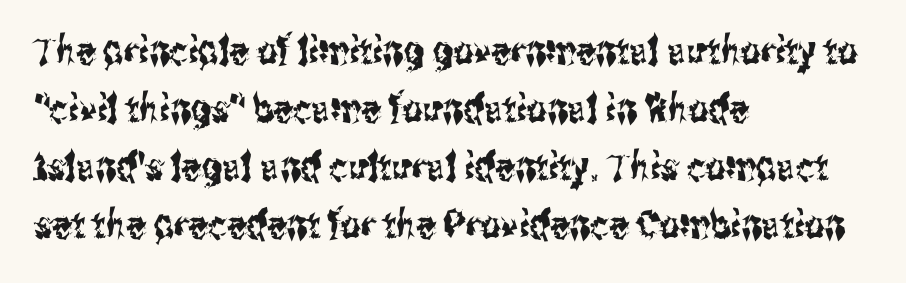
Q: Is the text italic (slanted)? A: No, it is upright.
Q: Is the typeface a serif or a sans-serif typeface? A: Sans-serif.
Q: Is the text underlined? A: No.
Q: How is the paragraph aligned? A: Left-aligned.
Q: Is the spacing between letters normal or unusually wide? A: Normal.
Q: Is the spacing between lines tight, normal or loose? A: Normal.
Q: Width (condensed, normal, or wide)? A: Condensed.
Q: Stroke contrast? A: Medium.
Q: x-height? A: Medium.
Q: Monospaced? A: No.
